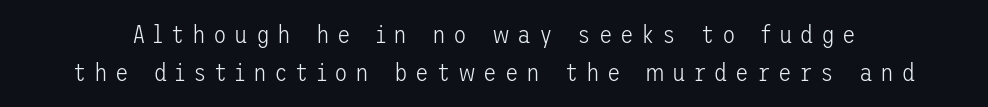
Q: Is the text bold? A: No.
Q: Is the text italic (slanted)? A: No, it is upright.
Q: Is the text underlined? A: No.
Q: Is the spacing between letters normal or unusually wide? A: Unusually wide.
Q: Is the spacing between lines tight, normal or loose? A: Normal.
